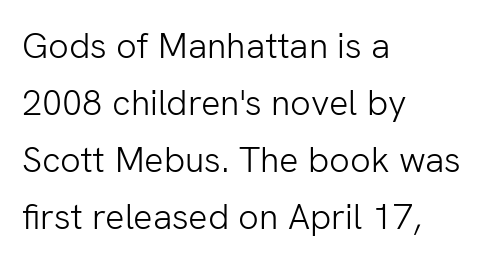
{"serif": "no", "italic": "no", "bold": "no", "weight": "light", "width": "normal", "stroke_contrast": "low", "x_height": "medium", "monospaced": "no", "underline": "no", "align": "left", "line_spacing": "normal", "line_spacing_ratio": 1.58, "letter_spacing": "normal", "letter_spacing_em": 0.0, "glyph_px": 36}
